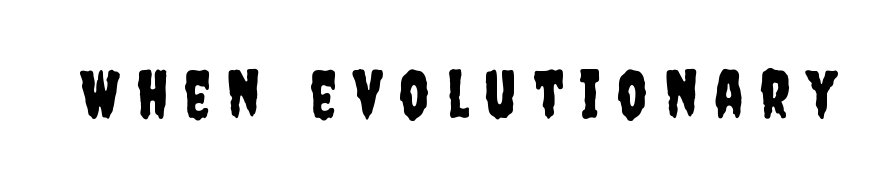
Q: Is the text italic (slanted)? A: No, it is upright.
Q: Is the typeface a serif or a sans-serif typeface? A: Sans-serif.
Q: Is the text underlined? A: No.
Q: Is the spacing between letters normal or unusually wide? A: Unusually wide.
Q: Width (condensed, normal, or wide)? A: Condensed.
Q: Stroke contrast? A: Low.
Q: x-height? A: Large.
Q: Monospaced? A: No.
